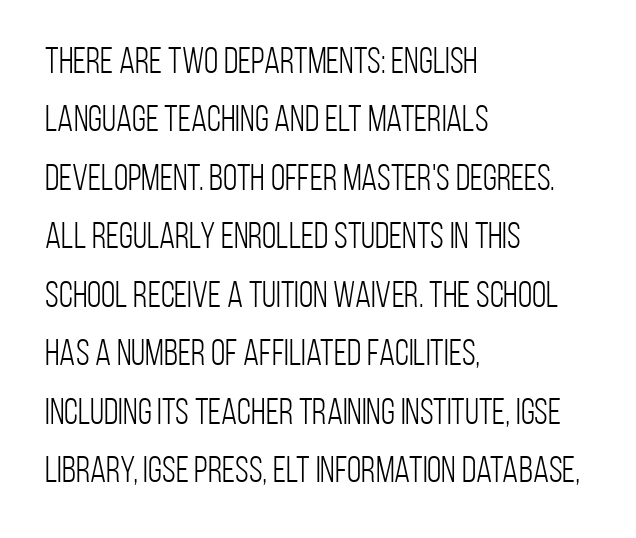
The image shows 37 px light, condensed sans-serif type, upright; set left-aligned, normal line spacing (1.58x), normal letter spacing, not underlined; low stroke contrast and a large x-height.
